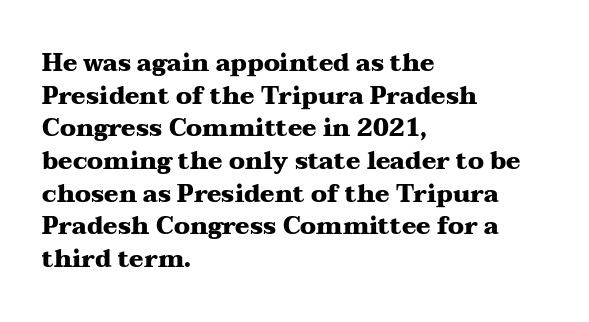
Q: Is the text bold? A: Yes.
Q: Is the text italic (slanted)? A: No, it is upright.
Q: Is the text underlined? A: No.
Q: How is the paragraph aligned? A: Left-aligned.
Q: Is the spacing between letters normal or unusually wide? A: Normal.
Q: Is the spacing between lines tight, normal or loose? A: Normal.
